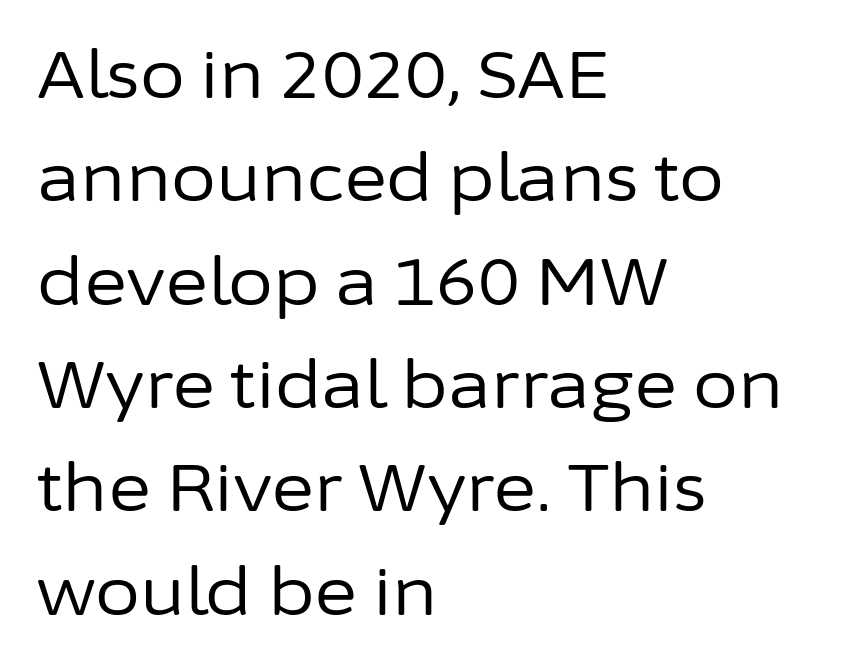
{"serif": "no", "italic": "no", "bold": "no", "weight": "regular", "width": "normal", "stroke_contrast": "low", "x_height": "medium", "monospaced": "no", "underline": "no", "align": "left", "line_spacing": "normal", "line_spacing_ratio": 1.59, "letter_spacing": "normal", "letter_spacing_em": 0.0, "glyph_px": 65}
